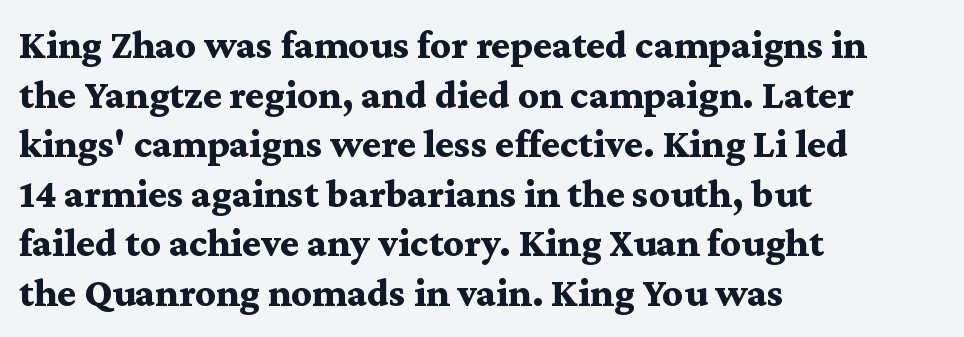
Chunky letters — that's bold for sure. Line starts are locked; line ends wander. The type sits square on the baseline with zero lean. Is this a fixed-width face? No — the glyphs have proportional, varying widths.
